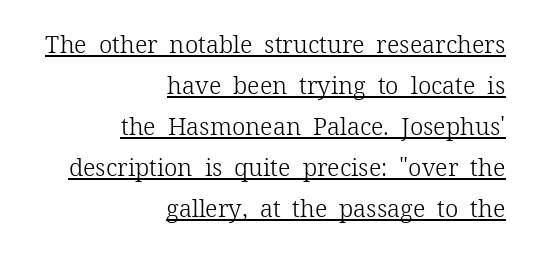
Quick note: underline on. The strokes are not fattened; the text isn't bold. Notice how the passage keeps a crisp vertical edge on the right only. If you drew a line through each stem, it would be perfectly vertical.
